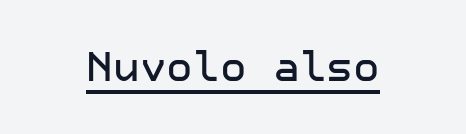
Italic: no, the glyphs are upright roman. Decoration check: the copy is underlined. You can tell from the bare stems that sans-serif type was used. Is the letter spacing exaggerated? No — it looks like the ordinary default.
